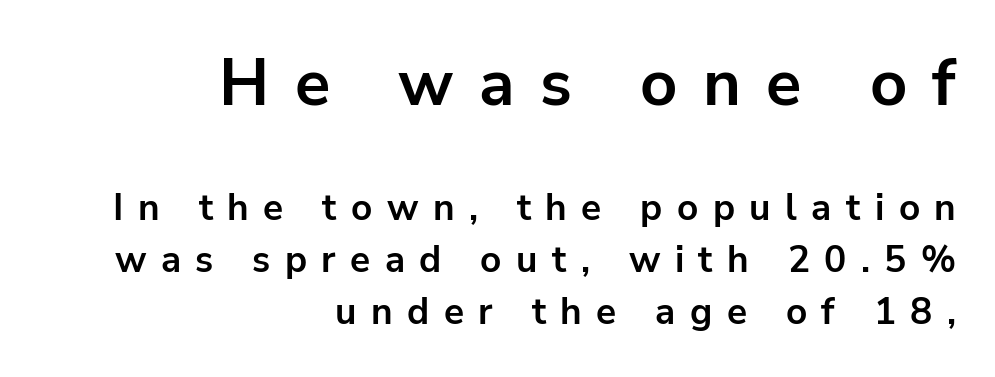
{"serif": "no", "italic": "no", "bold": "yes", "weight": "bold", "width": "normal", "stroke_contrast": "low", "x_height": "medium", "monospaced": "no", "underline": "no", "align": "right", "line_spacing": "normal", "line_spacing_ratio": 1.4, "letter_spacing": "wide", "letter_spacing_em": 0.39, "larger_block": "first", "size_ratio": 1.76, "glyph_px": 65}
